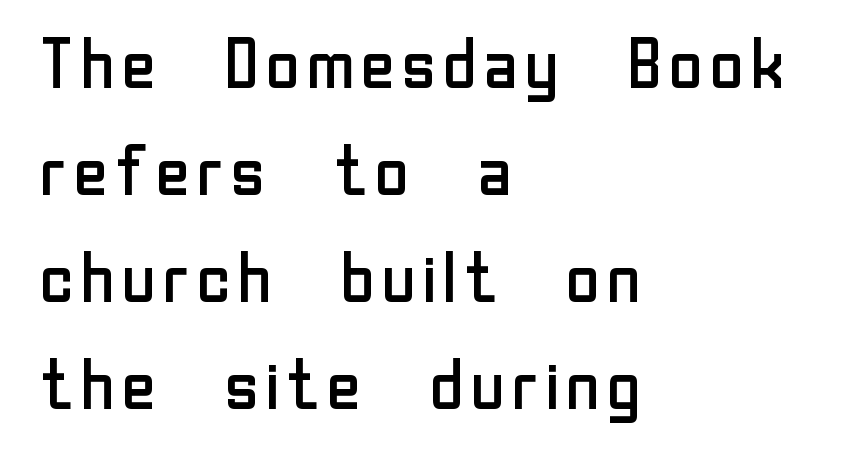
{"serif": "no", "italic": "no", "bold": "no", "weight": "regular", "width": "normal", "stroke_contrast": "low", "x_height": "medium", "monospaced": "no", "underline": "no", "align": "left", "line_spacing": "normal", "line_spacing_ratio": 1.53, "letter_spacing": "normal", "letter_spacing_em": 0.0, "glyph_px": 70}
